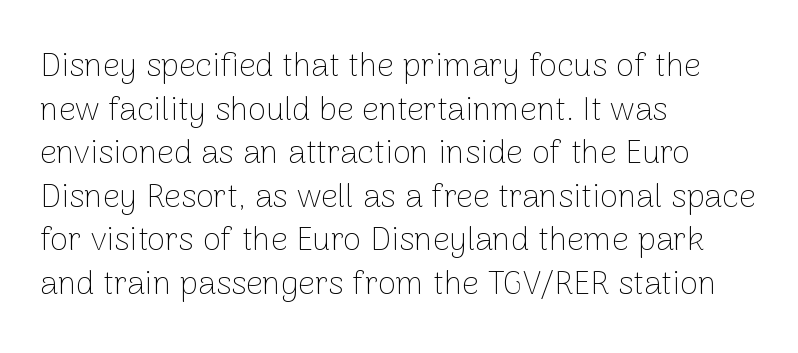
This sample uses a sans-serif face. Casual observation: everything's shoved over to the left. The space between consecutive lines is moderate. These lines keep a tight, regular rhythm from letter to letter. Counters stay open thanks to moderate or lighter strokes. These lines are rendered in a variable-pitch font.
